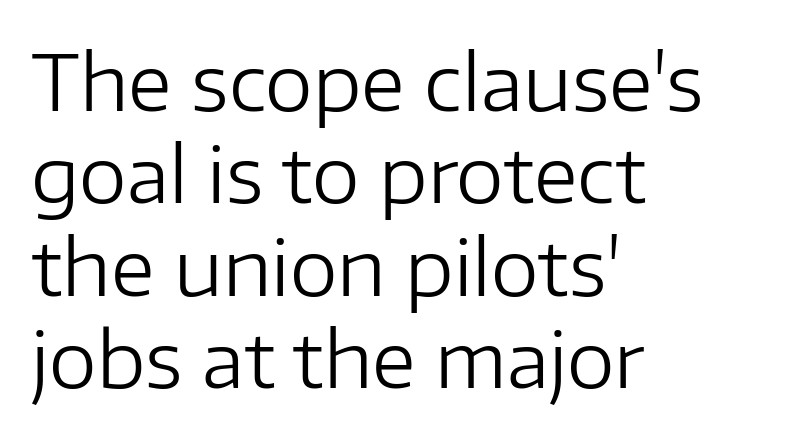
Q: Is the text bold? A: No.
Q: Is the text italic (slanted)? A: No, it is upright.
Q: Is the typeface a serif or a sans-serif typeface? A: Sans-serif.
Q: Is the text underlined? A: No.
Q: How is the paragraph aligned? A: Left-aligned.
Q: Is the spacing between letters normal or unusually wide? A: Normal.
Q: Width (condensed, normal, or wide)? A: Normal.
Q: Stroke contrast? A: Low.
Q: x-height? A: Medium.
Q: Monospaced? A: No.
